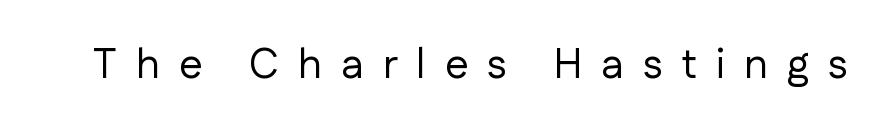
The image shows 42 px regular-weight sans-serif type, upright; set unusually wide letter spacing (+0.45 em), not underlined; low stroke contrast and a medium x-height.
